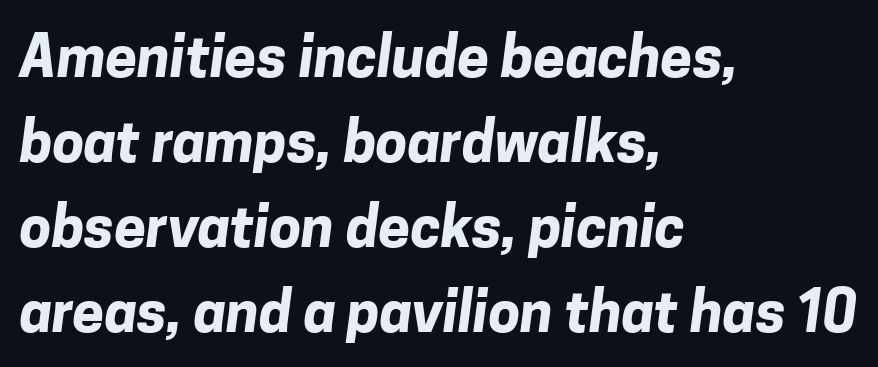
The image shows 57 px bold sans-serif type; set left-aligned, normal line spacing (1.49x), normal letter spacing, not underlined; low stroke contrast and a medium x-height.
